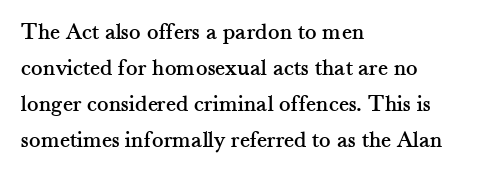
{"italic": "no", "underline": "no", "align": "left", "line_spacing": "normal", "line_spacing_ratio": 1.5, "letter_spacing": "normal", "letter_spacing_em": 0.0, "glyph_px": 24}
